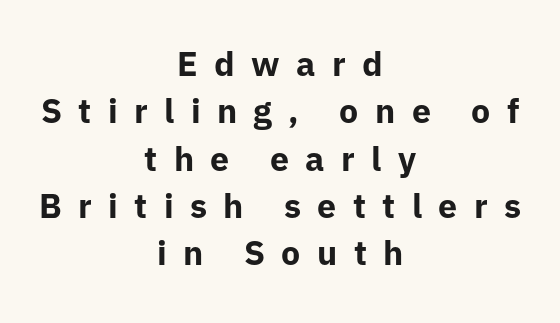
Regarding leading, the lines here are spaced in the standard way. Check the space under the baseline: it is left empty. Tracking value appears strongly positive — letters spread wide. This sample has the flowing, uneven cadence of proportional lettering. The whitespace from short lines is split evenly between both sides. What weight is shown? A full bold with thick strokes.
